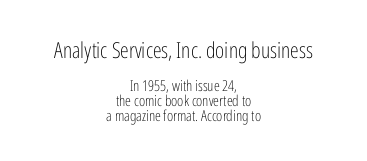
Decoration check: the copy has no underline. Teacher's note: observe the equal gaps on both sides — that is centered alignment. Closely set lines give the paragraph a compact silhouette. This reads as an unemphasized weight, regular at the heaviest. The type sits square on the baseline with zero lean.
